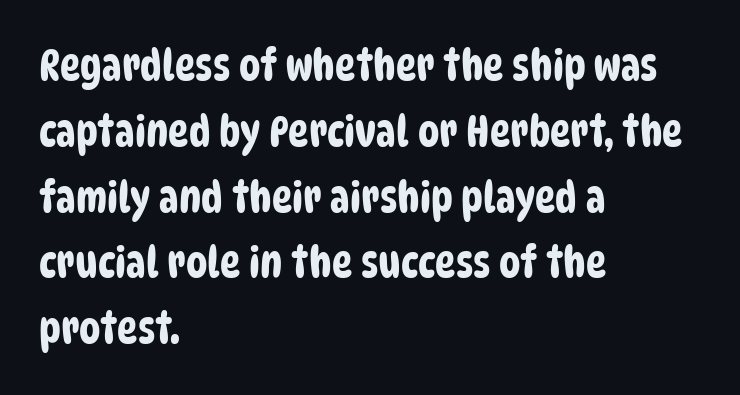
Each letter's strokes conclude bluntly, with no projecting serifs. You could not count columns in this text — the font is proportionally spaced. Rule under the text: the space is simply empty. Standard letterfit; no display-style spreading of the glyphs. In terms of leading, this rendering sits right in the middle. If you drew a ruler down the left edge, every line would touch it.
